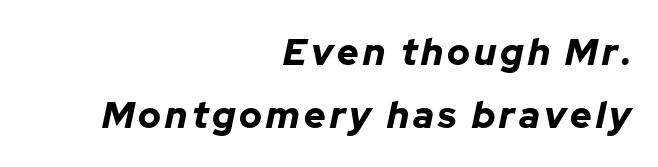
Q: Is the text bold? A: Yes.
Q: Is the text italic (slanted)? A: Yes, it leans right by about 12 degrees.
Q: Is the text underlined? A: No.
Q: How is the paragraph aligned? A: Right-aligned.
Q: Is the spacing between lines tight, normal or loose? A: Normal.
Q: Width (condensed, normal, or wide)? A: Normal.
Q: Stroke contrast? A: Low.
Q: x-height? A: Medium.
Q: Monospaced? A: No.
